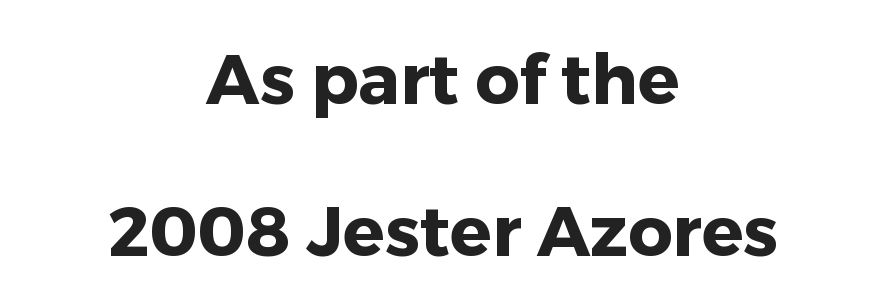
Quick note: not italic, upright. Reading down the block, each line starts at a different indent, mirrored at its end. Baseline-to-baseline distance is far greater than the letter height. Note the varied advance widths — an 'i' is clearly narrower than an 'm'.
